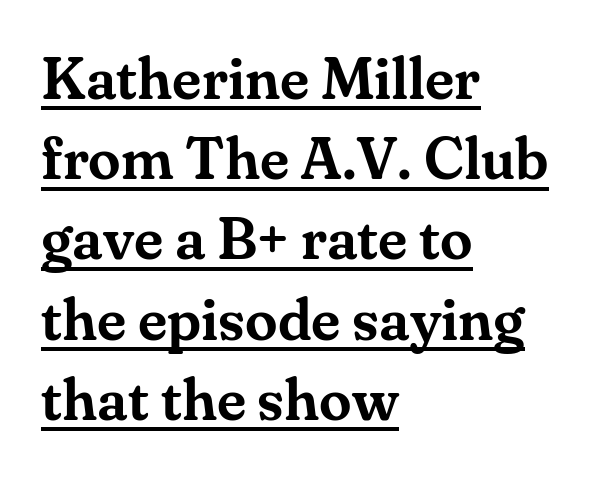
Does the lettering tilt? It doesn't — this is upright. The passage is arranged the way most books set body copy — flush left. To sum up the face: it has serifs. This sample has the flowing, uneven cadence of proportional lettering.
